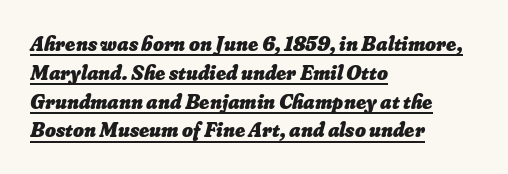
The typesetter chose a ragged-right arrangement here. The typesetting leans heavy: a genuine bold. The typesetter has applied underlining to the passage shown. You could call the tracking neutral — neither tight nor loose. Leading matches the norm, producing a regular column.
